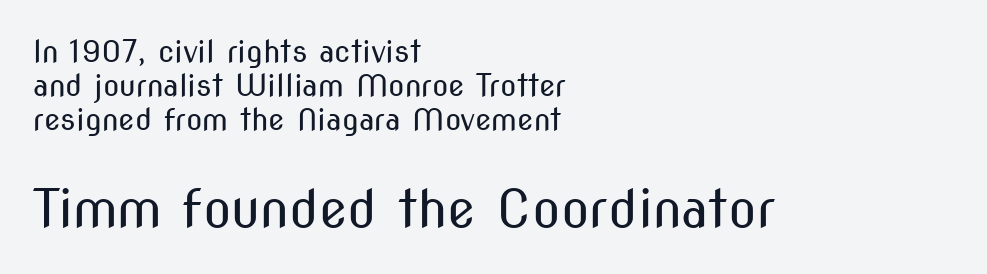
{"serif": "no", "italic": "no", "bold": "no", "weight": "regular", "width": "condensed", "stroke_contrast": "medium", "x_height": "medium", "monospaced": "no", "underline": "no", "align": "left", "line_spacing": "tight", "line_spacing_ratio": 1.14, "letter_spacing": "normal", "letter_spacing_em": 0.0, "larger_block": "second", "size_ratio": 1.73, "glyph_px": 52}
